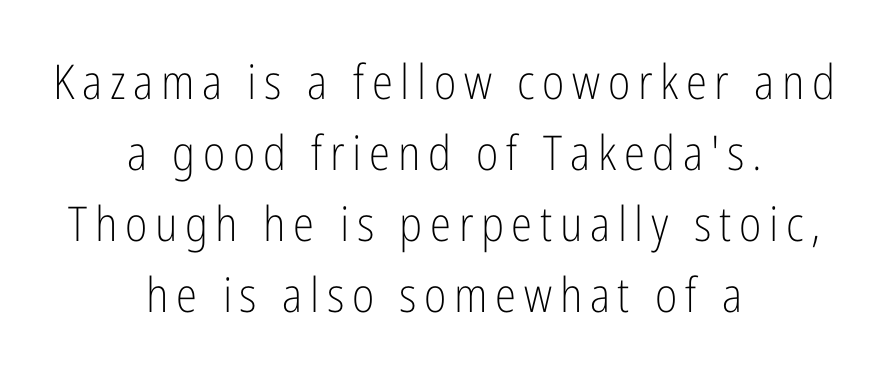
The image shows 48 px light, condensed sans-serif type, upright; set centered, normal line spacing (1.48x), not underlined; low stroke contrast and a medium x-height.
